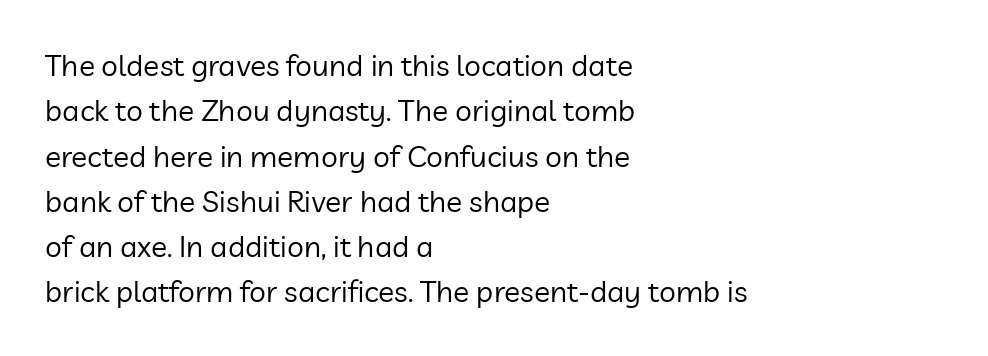
Q: Is the text bold? A: No.
Q: Is the text italic (slanted)? A: No, it is upright.
Q: Is the typeface a serif or a sans-serif typeface? A: Sans-serif.
Q: Is the text underlined? A: No.
Q: How is the paragraph aligned? A: Left-aligned.
Q: Is the spacing between letters normal or unusually wide? A: Normal.
Q: Is the spacing between lines tight, normal or loose? A: Normal.
Q: Width (condensed, normal, or wide)? A: Normal.
Q: Stroke contrast? A: Low.
Q: x-height? A: Medium.
Q: Monospaced? A: No.
